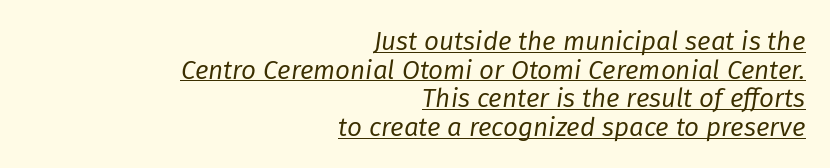
{"italic": "yes", "lean": "right", "slant_degrees": 8, "bold": "no", "underline": "yes", "align": "right", "line_spacing": "tight", "line_spacing_ratio": 1.1, "letter_spacing": "normal", "letter_spacing_em": 0.0, "glyph_px": 26}
